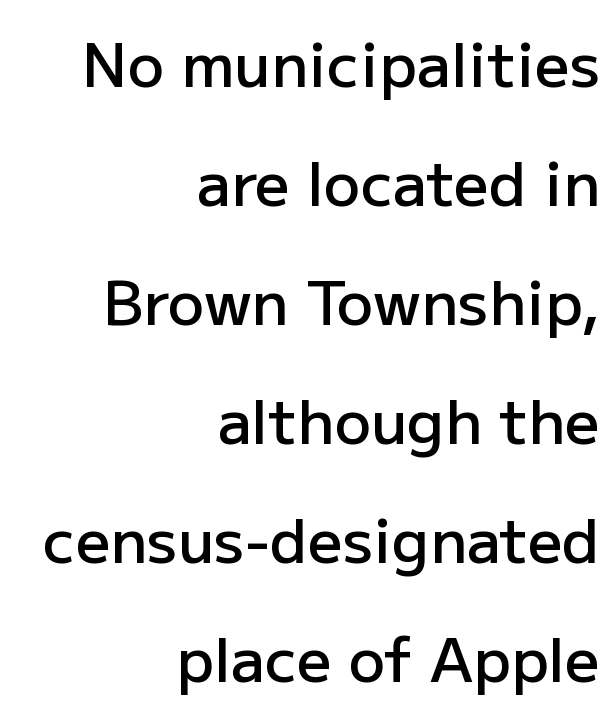
{"serif": "no", "italic": "no", "bold": "semi", "weight": "semibold", "width": "normal", "stroke_contrast": "low", "x_height": "medium", "monospaced": "no", "underline": "no", "align": "right", "line_spacing": "loose", "line_spacing_ratio": 1.95, "letter_spacing": "normal", "letter_spacing_em": 0.0, "glyph_px": 61}
